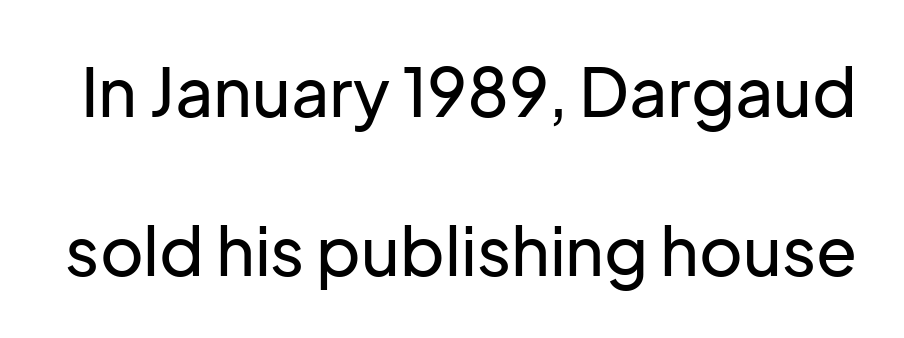
Letterform terminals end flat and unadorned throughout the passage. Plain, unruled lines of type. Nobody touched the tracking dial on this one. The rendering uses natural spacing where letterforms have individual widths. Does the lettering tilt? It doesn't — this is upright.
